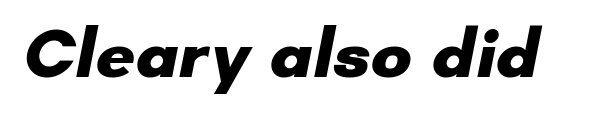
Q: Is the text bold? A: Yes.
Q: Is the typeface a serif or a sans-serif typeface? A: Sans-serif.
Q: Is the text underlined? A: No.
Q: Is the spacing between letters normal or unusually wide? A: Normal.
Q: Width (condensed, normal, or wide)? A: Normal.
Q: Stroke contrast? A: Low.
Q: x-height? A: Small.
Q: Monospaced? A: No.
